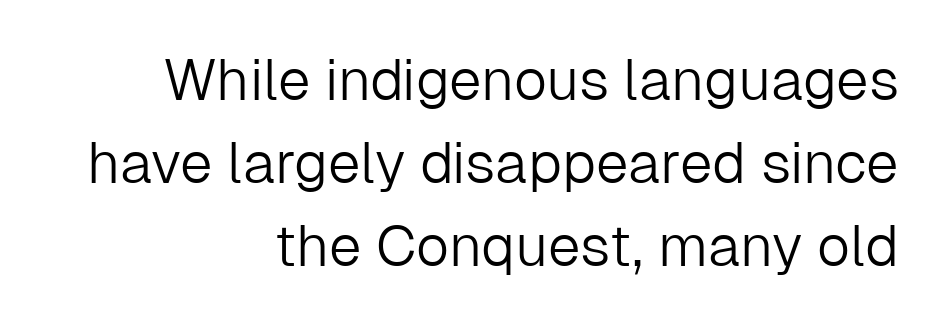
On a weight scale, this lands at 450 or below. The paragraph shown leans on its right margin. The characters display no serif detailing; their extremities are plain. This block has exactly the height ordinary leading produces. The face used here is proportionally spaced, like ordinary book or web type. Rule under the text: the space is simply empty.
